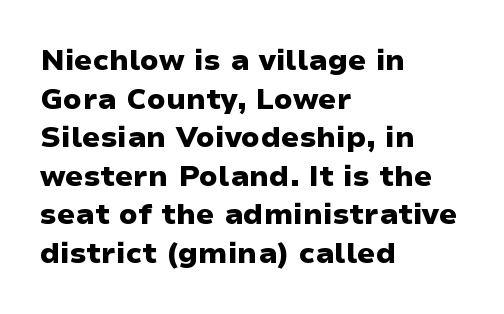
{"serif": "no", "italic": "no", "bold": "yes", "weight": "heavy", "width": "wide", "stroke_contrast": "low", "x_height": "medium", "monospaced": "no", "underline": "no", "align": "left", "line_spacing": "normal", "line_spacing_ratio": 1.33, "letter_spacing": "normal", "letter_spacing_em": 0.0, "glyph_px": 29}
